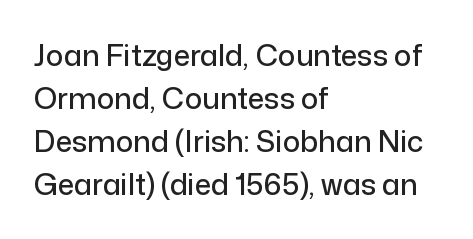
Q: Is the text italic (slanted)? A: No, it is upright.
Q: Is the typeface a serif or a sans-serif typeface? A: Sans-serif.
Q: Is the text underlined? A: No.
Q: How is the paragraph aligned? A: Left-aligned.
Q: Is the spacing between letters normal or unusually wide? A: Normal.
Q: Is the spacing between lines tight, normal or loose? A: Normal.
Q: Width (condensed, normal, or wide)? A: Normal.
Q: Stroke contrast? A: Low.
Q: x-height? A: Medium.
Q: Monospaced? A: No.
